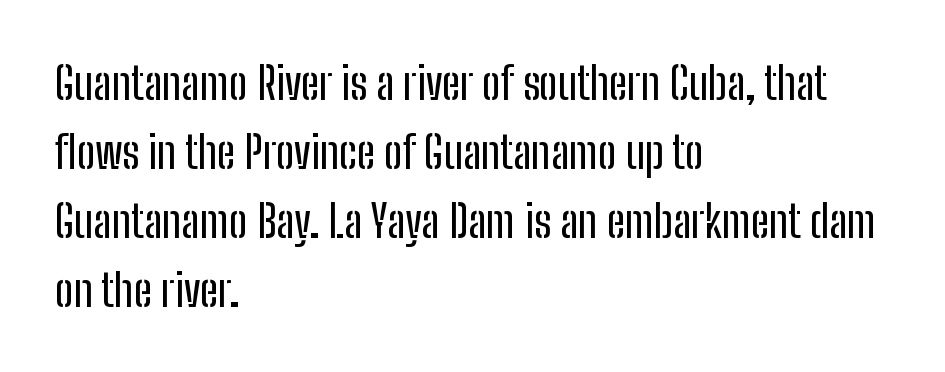
{"serif": "no", "italic": "no", "width": "condensed", "stroke_contrast": "low", "x_height": "medium", "monospaced": "no", "underline": "no", "align": "left", "line_spacing": "normal", "line_spacing_ratio": 1.53, "letter_spacing": "normal", "letter_spacing_em": 0.0, "glyph_px": 45}
